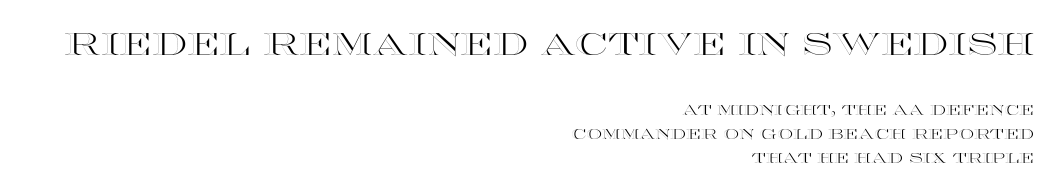
Q: Is the text italic (slanted)? A: No, it is upright.
Q: Is the text underlined? A: No.
Q: How is the paragraph aligned? A: Right-aligned.
Q: Is the spacing between letters normal or unusually wide? A: Normal.
Q: Is the spacing between lines tight, normal or loose? A: Normal.
Q: Which block of text is set in a larger size, the first (top) or the second (bottom)? A: The first (top) one.
Q: Width (condensed, normal, or wide)? A: Wide.
Q: x-height? A: Large.
Q: Monospaced? A: No.
